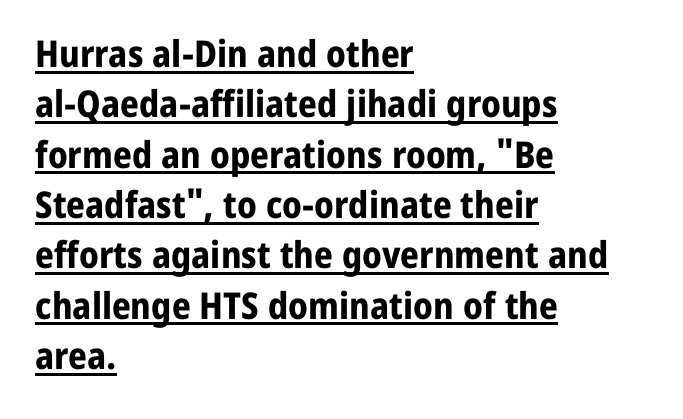
{"serif": "no", "italic": "no", "bold": "yes", "weight": "bold", "width": "normal", "stroke_contrast": "low", "x_height": "medium", "monospaced": "no", "underline": "yes", "align": "left", "line_spacing": "normal", "line_spacing_ratio": 1.36, "letter_spacing": "normal", "letter_spacing_em": 0.0, "glyph_px": 37}
